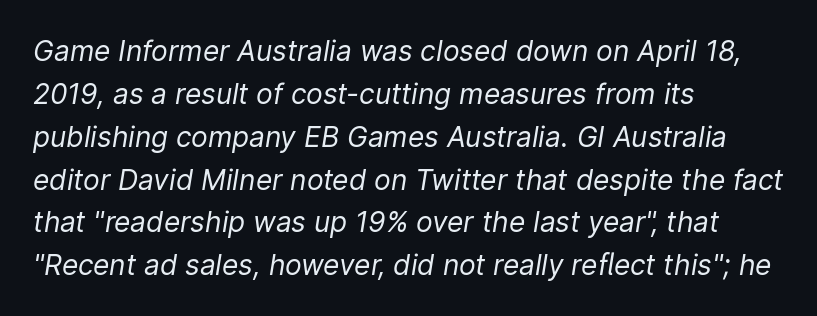
The passage shown is not underscored anywhere. These glyphs show unthickened strokes, regular width or finer. Summary of vertical rhythm: regular, with standard interline spacing. Typeset ragged right — the left edge is the straight one. The face used here is rendered with its standard letterfit.
